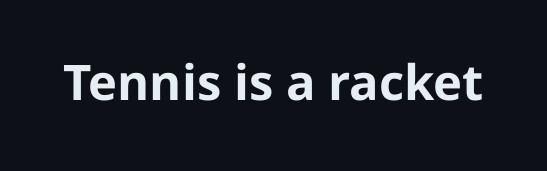
Q: Is the text bold? A: Yes.
Q: Is the text italic (slanted)? A: No, it is upright.
Q: Is the typeface a serif or a sans-serif typeface? A: Sans-serif.
Q: Is the text underlined? A: No.
Q: Is the spacing between letters normal or unusually wide? A: Normal.
Q: Width (condensed, normal, or wide)? A: Normal.
Q: Stroke contrast? A: Low.
Q: x-height? A: Medium.
Q: Monospaced? A: No.
